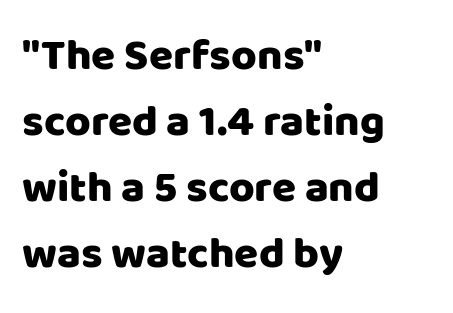
The image shows 44 px sans-serif type, upright; set left-aligned, normal line spacing (1.5x), normal letter spacing, not underlined; low stroke contrast and a large x-height.
